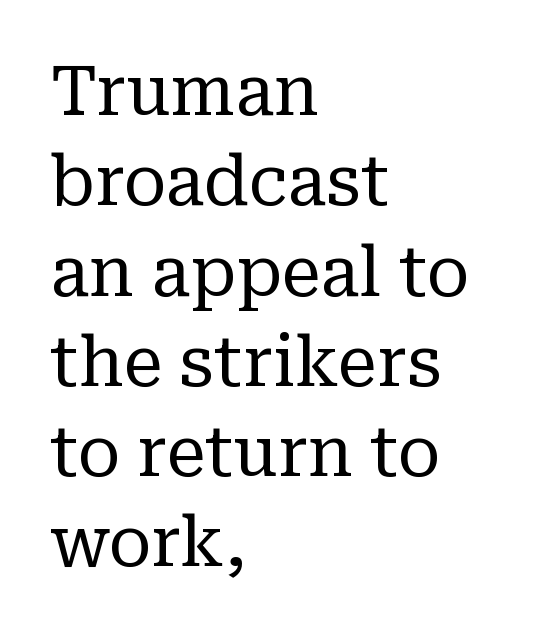
The setting favours the left margin, as ordinary paragraphs usually do. Has an underline been added? It has not. Looks like regular typesetting: each glyph gets only the width it needs. Stems and bowls with no extra thickness — not bold. Is this a sans? No — the strokes have serifs.
